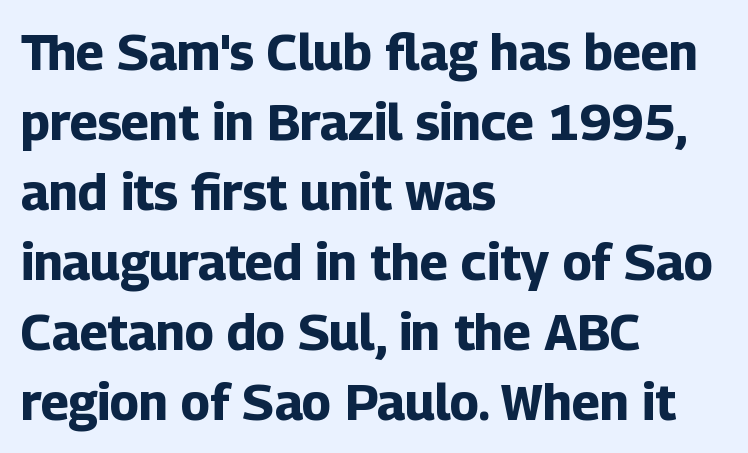
{"serif": "no", "italic": "no", "bold": "yes", "weight": "bold", "width": "normal", "stroke_contrast": "low", "x_height": "medium", "monospaced": "no", "underline": "no", "align": "left", "line_spacing": "normal", "line_spacing_ratio": 1.4, "letter_spacing": "normal", "letter_spacing_em": 0.0, "glyph_px": 50}
